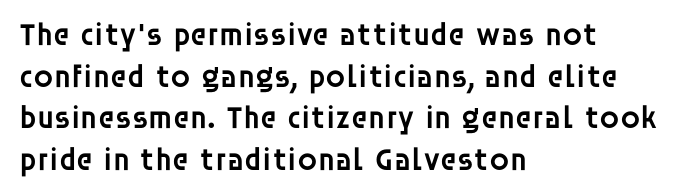
{"serif": "no", "italic": "no", "bold": "semi", "weight": "semibold", "width": "normal", "stroke_contrast": "low", "x_height": "large", "monospaced": "no", "underline": "no", "align": "left", "line_spacing": "normal", "line_spacing_ratio": 1.3, "letter_spacing": "normal", "letter_spacing_em": 0.0, "glyph_px": 32}
